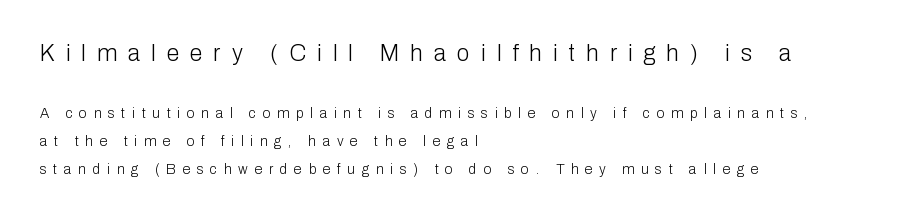
The image shows 23 px text type, upright; set left-aligned, loose line spacing (2.02x), unusually wide letter spacing (+0.48 em), not underlined; the first (top) block is 1.64x larger.
